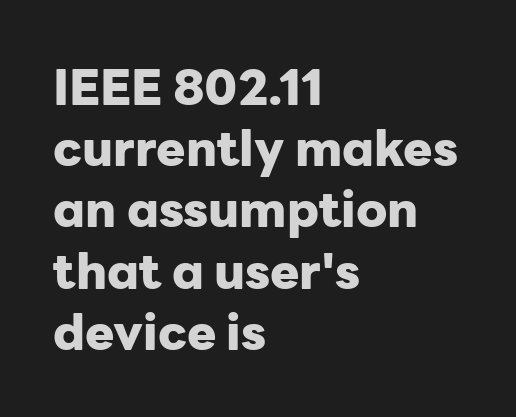
The image shows 49 px heavy sans-serif type, upright; set left-aligned, normal line spacing (1.25x), normal letter spacing, not underlined; low stroke contrast and a medium x-height.
